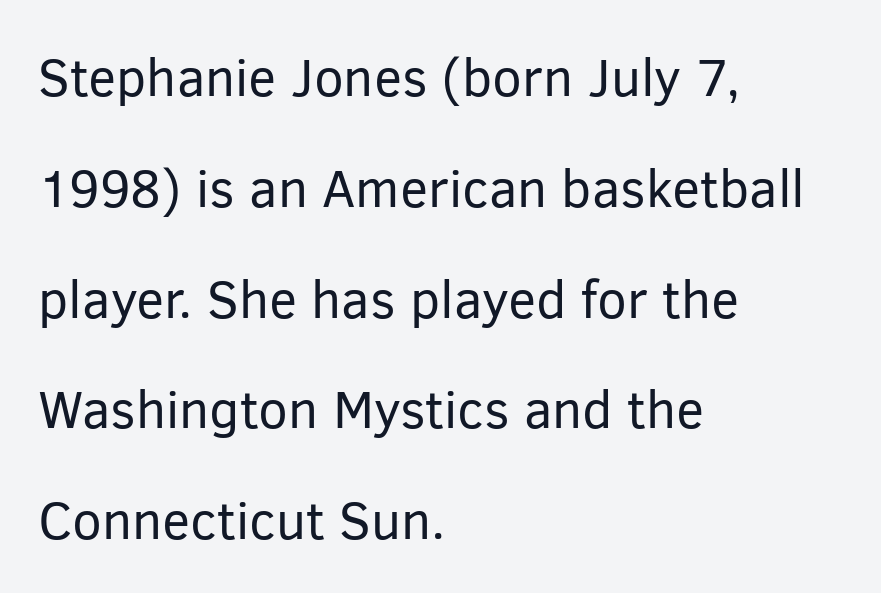
The image shows 53 px regular-weight sans-serif type, upright; set left-aligned, loose line spacing (2.09x), normal letter spacing, not underlined; low stroke contrast and a medium x-height.
